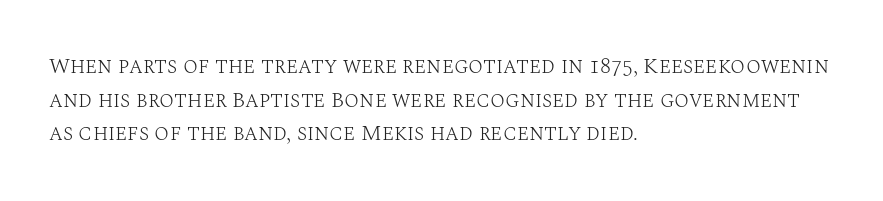
The image shows 22 px text type, upright; set left-aligned, normal line spacing (1.53x), normal letter spacing, not underlined.
